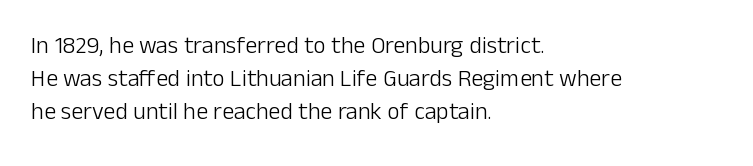
Q: Is the text bold? A: No.
Q: Is the text italic (slanted)? A: No, it is upright.
Q: Is the text underlined? A: No.
Q: How is the paragraph aligned? A: Left-aligned.
Q: Is the spacing between letters normal or unusually wide? A: Normal.
Q: Is the spacing between lines tight, normal or loose? A: Normal.
